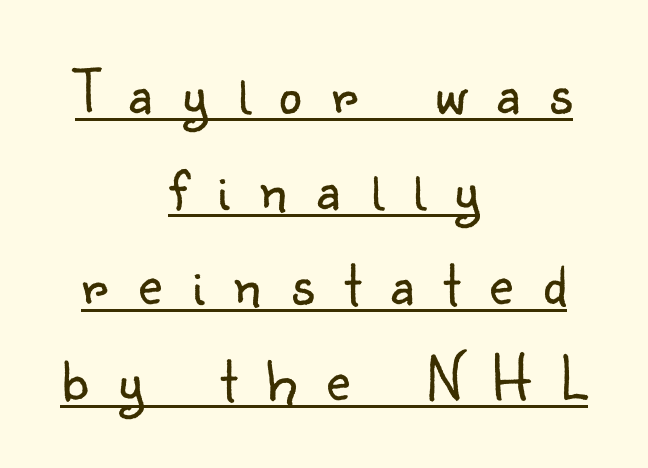
Q: Is the text bold? A: No.
Q: Is the text italic (slanted)? A: No, it is upright.
Q: Is the typeface a serif or a sans-serif typeface? A: Sans-serif.
Q: Is the text underlined? A: Yes.
Q: How is the paragraph aligned? A: Centered.
Q: Is the spacing between letters normal or unusually wide? A: Unusually wide.
Q: Is the spacing between lines tight, normal or loose? A: Normal.
Q: Width (condensed, normal, or wide)? A: Normal.
Q: Stroke contrast? A: Low.
Q: x-height? A: Small.
Q: Monospaced? A: No.
